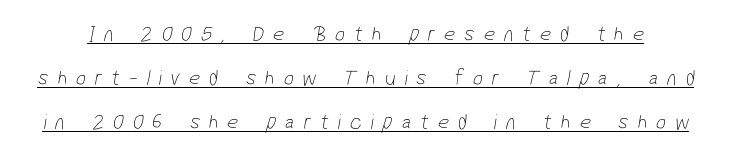
The image shows 22 px text type; set loose line spacing (2.0x), unusually wide letter spacing (+0.4 em), underlined.
